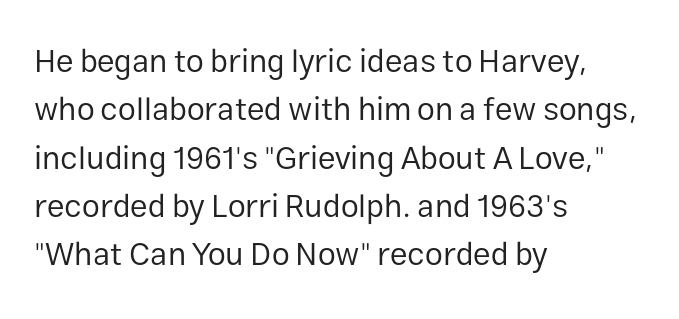
{"serif": "no", "italic": "no", "bold": "no", "weight": "regular", "width": "normal", "stroke_contrast": "low", "x_height": "medium", "monospaced": "no", "underline": "no", "align": "left", "line_spacing": "normal", "line_spacing_ratio": 1.51, "letter_spacing": "normal", "letter_spacing_em": 0.0, "glyph_px": 32}
